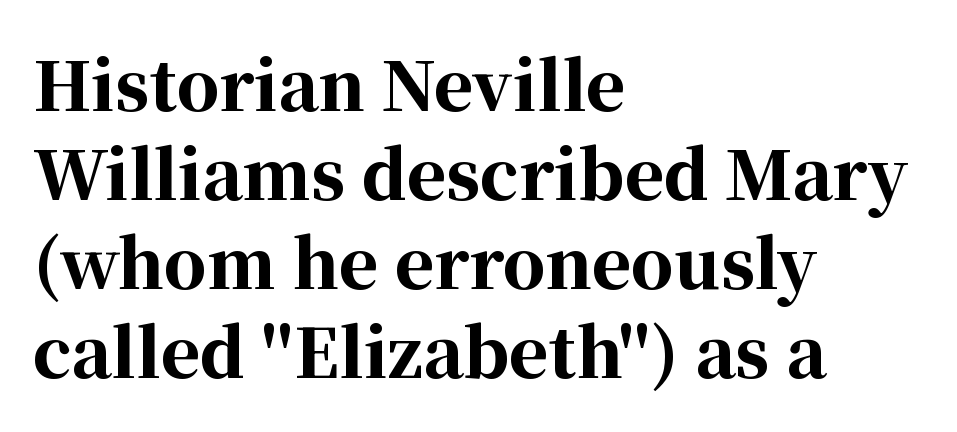
The image shows 67 px bold serif type, upright; set left-aligned, normal line spacing (1.33x), normal letter spacing, not underlined; high stroke contrast and a medium x-height.
